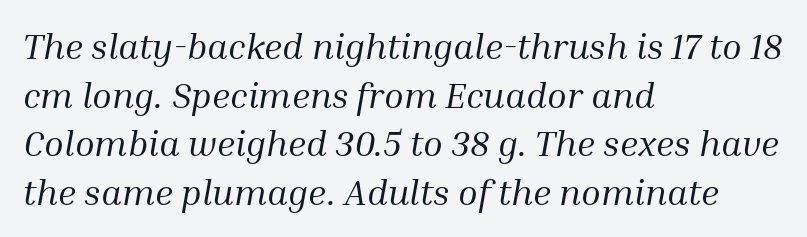
The image shows 36 px regular-weight serif type, italic (leaning right); set left-aligned, normal line spacing (1.35x), normal letter spacing, not underlined; medium stroke contrast and a medium x-height.
